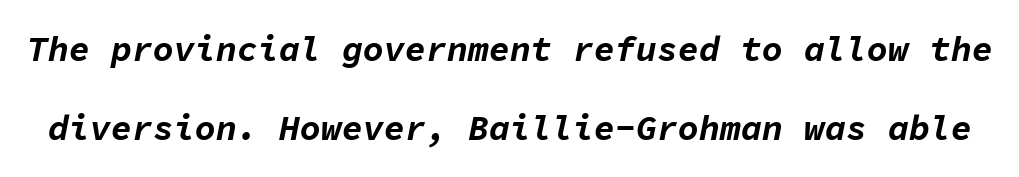
{"italic": "yes", "lean": "right", "slant_degrees": 11, "bold": "yes", "weight": "bold", "width": "normal", "stroke_contrast": "low", "x_height": "medium", "monospaced": "yes", "underline": "no", "line_spacing": "loose", "line_spacing_ratio": 2.26, "letter_spacing": "normal", "letter_spacing_em": 0.0, "glyph_px": 35}
